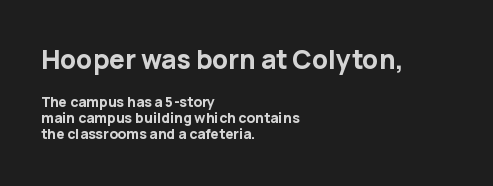
{"italic": "no", "bold": "yes", "underline": "no", "align": "left", "line_spacing_ratio": 1.16, "letter_spacing": "normal", "letter_spacing_em": 0.0, "larger_block": "first", "size_ratio": 1.86, "glyph_px": 26}
